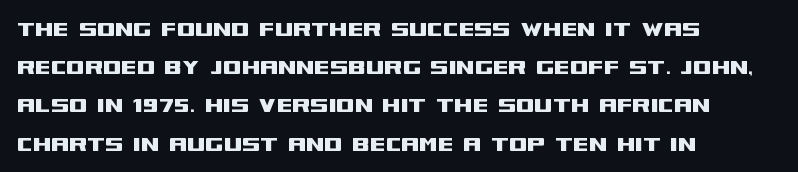
Q: Is the text italic (slanted)? A: No, it is upright.
Q: Is the text underlined? A: No.
Q: How is the paragraph aligned? A: Left-aligned.
Q: Is the spacing between letters normal or unusually wide? A: Normal.
Q: Is the spacing between lines tight, normal or loose? A: Normal.
